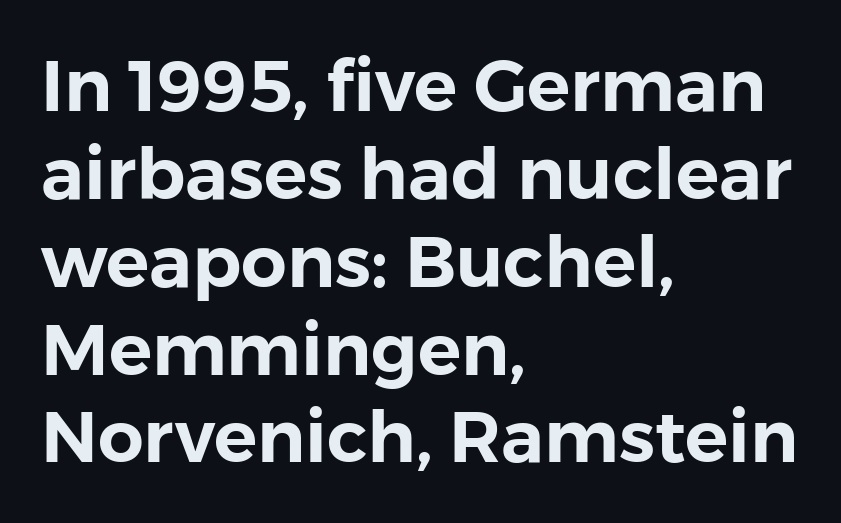
Unlike a traditional serif, this face leaves its strokes unadorned. The text block is weighted toward the left margin, trailing off unevenly rightward. Tall strokes in this sample are plumb rather than angled. The specimen omits any rule beneath the text block's lines.
